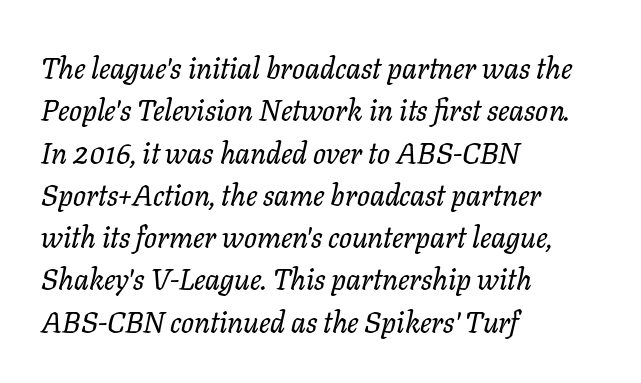
Q: Is the text italic (slanted)? A: Yes, it leans right by about 11 degrees.
Q: Is the typeface a serif or a sans-serif typeface? A: Serif.
Q: Is the text underlined? A: No.
Q: How is the paragraph aligned? A: Left-aligned.
Q: Is the spacing between letters normal or unusually wide? A: Normal.
Q: Is the spacing between lines tight, normal or loose? A: Normal.
Q: Width (condensed, normal, or wide)? A: Normal.
Q: Stroke contrast? A: Low.
Q: x-height? A: Medium.
Q: Monospaced? A: No.
